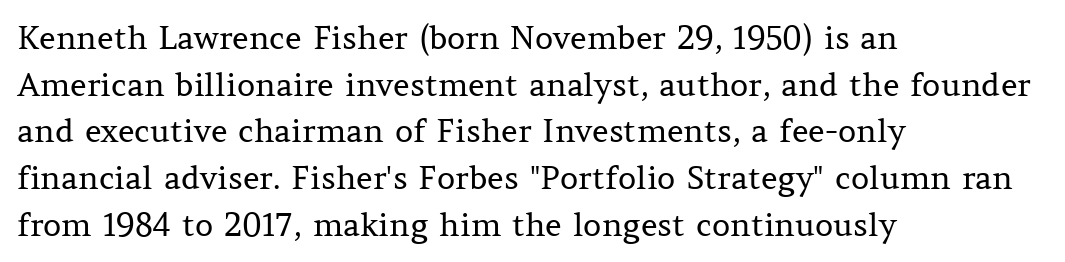
{"serif": "yes", "italic": "no", "bold": "no", "weight": "regular", "width": "normal", "stroke_contrast": "medium", "x_height": "medium", "monospaced": "no", "underline": "no", "align": "left", "line_spacing": "normal", "line_spacing_ratio": 1.46, "letter_spacing": "normal", "letter_spacing_em": 0.0, "glyph_px": 32}
